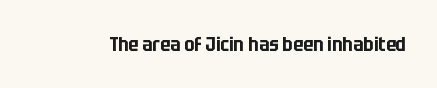
The image shows 20 px text type, upright; set normal letter spacing, not underlined.
